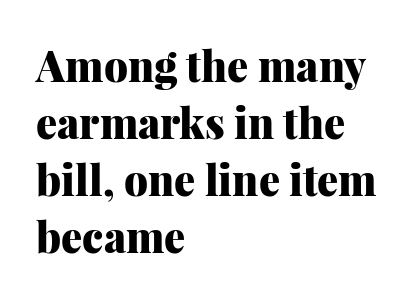
{"serif": "yes", "italic": "no", "bold": "yes", "weight": "heavy", "width": "normal", "stroke_contrast": "medium", "x_height": "medium", "monospaced": "no", "underline": "no", "align": "left", "line_spacing": "normal", "line_spacing_ratio": 1.36, "letter_spacing": "normal", "letter_spacing_em": 0.0, "glyph_px": 42}
